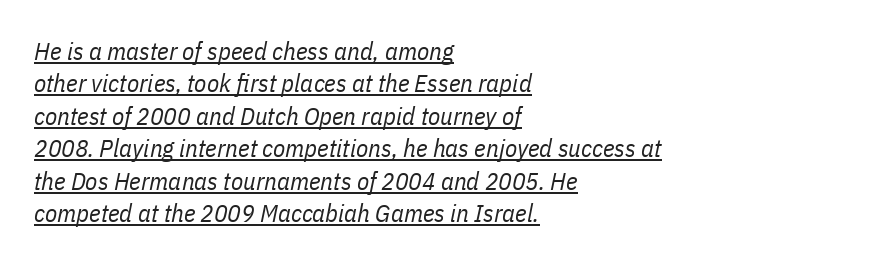
Q: Is the text bold? A: No.
Q: Is the text italic (slanted)? A: Yes, it leans right by about 11 degrees.
Q: Is the text underlined? A: Yes.
Q: How is the paragraph aligned? A: Left-aligned.
Q: Is the spacing between letters normal or unusually wide? A: Normal.
Q: Is the spacing between lines tight, normal or loose? A: Normal.
